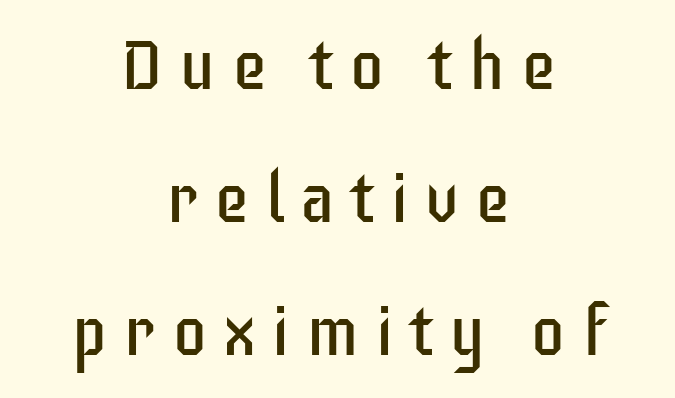
{"serif": "no", "italic": "no", "bold": "no", "weight": "regular", "width": "condensed", "stroke_contrast": "low", "x_height": "large", "monospaced": "no", "underline": "no", "align": "center", "line_spacing": "loose", "line_spacing_ratio": 1.9, "letter_spacing": "wide", "letter_spacing_em": 0.23, "glyph_px": 70}
